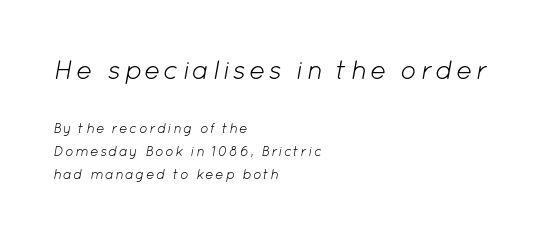
The image shows 27 px text type, italic (leaning right); set left-aligned, normal line spacing (1.64x), not underlined; the first (top) block is 1.93x larger.
